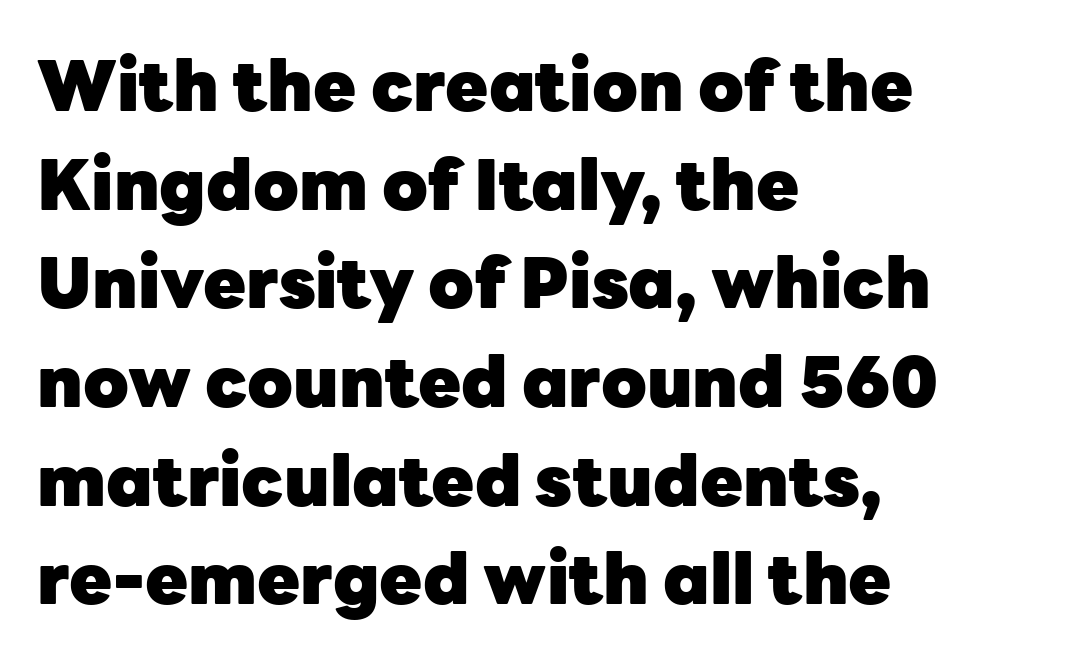
{"serif": "no", "italic": "no", "bold": "yes", "weight": "heavy", "width": "normal", "stroke_contrast": "low", "x_height": "medium", "monospaced": "no", "underline": "no", "align": "left", "line_spacing": "normal", "line_spacing_ratio": 1.41, "letter_spacing": "normal", "letter_spacing_em": 0.0, "glyph_px": 70}
